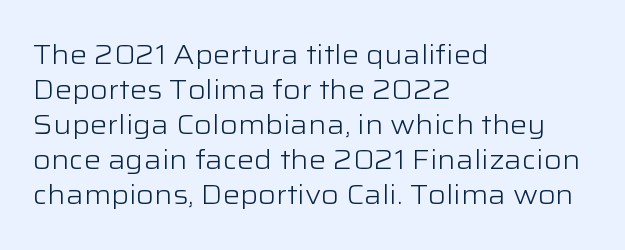
The image shows 27 px text type, upright; set left-aligned, normal line spacing (1.3x), normal letter spacing, not underlined.
